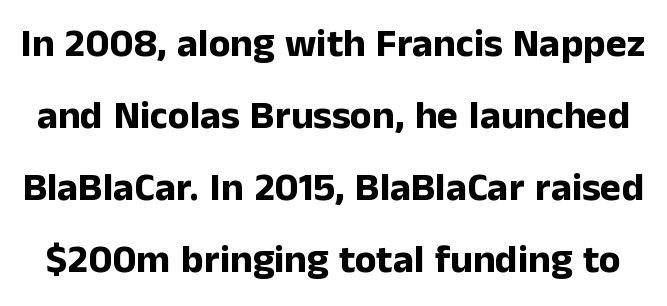
{"serif": "no", "italic": "no", "bold": "yes", "weight": "bold", "width": "normal", "stroke_contrast": "low", "x_height": "medium", "monospaced": "no", "underline": "no", "line_spacing_ratio": 1.8, "letter_spacing": "normal", "letter_spacing_em": 0.0, "glyph_px": 40}
